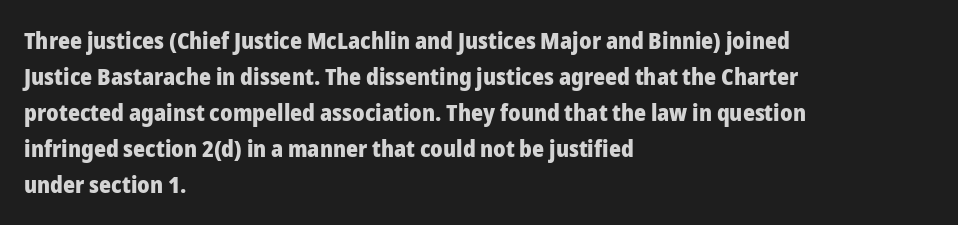
Q: Is the text bold? A: Yes.
Q: Is the text italic (slanted)? A: No, it is upright.
Q: Is the text underlined? A: No.
Q: How is the paragraph aligned? A: Left-aligned.
Q: Is the spacing between letters normal or unusually wide? A: Normal.
Q: Is the spacing between lines tight, normal or loose? A: Normal.
